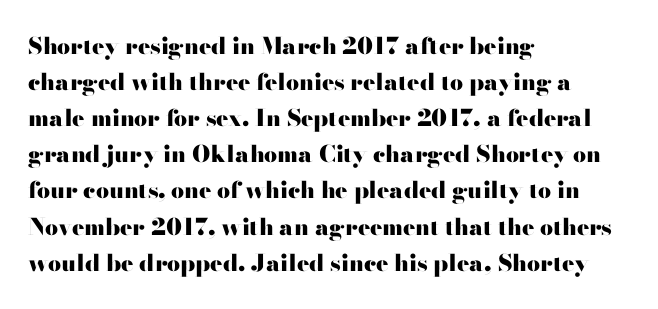
The image shows 23 px bold type, upright; set left-aligned, normal line spacing (1.57x), normal letter spacing, not underlined.
